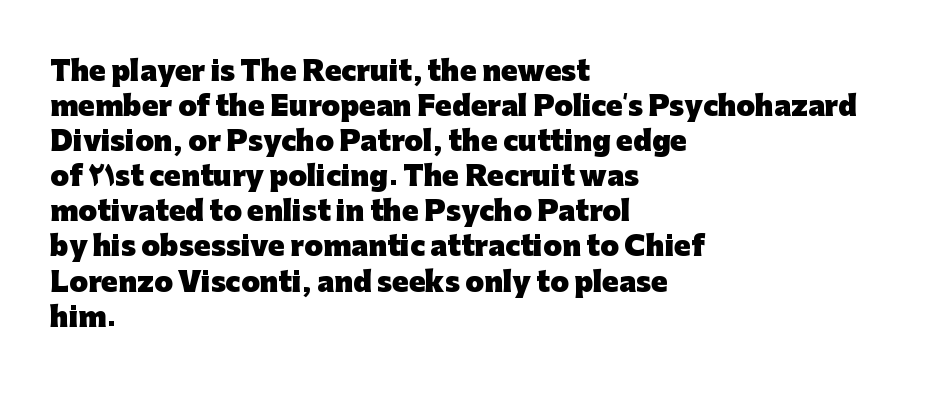
Q: Is the text bold? A: Yes.
Q: Is the text italic (slanted)? A: No, it is upright.
Q: Is the text underlined? A: No.
Q: How is the paragraph aligned? A: Left-aligned.
Q: Is the spacing between letters normal or unusually wide? A: Normal.
Q: Is the spacing between lines tight, normal or loose? A: Normal.
